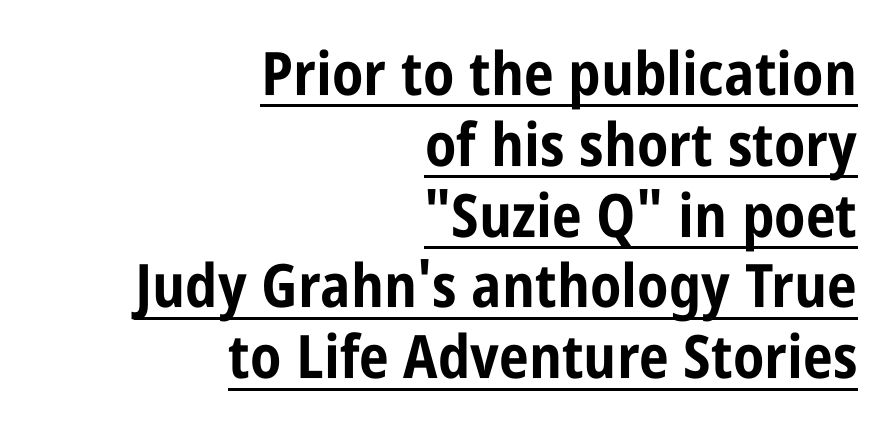
The image shows 60 px bold, condensed sans-serif type, upright; set right-aligned, line spacing 1.18x, normal letter spacing, underlined; low stroke contrast and a large x-height.
